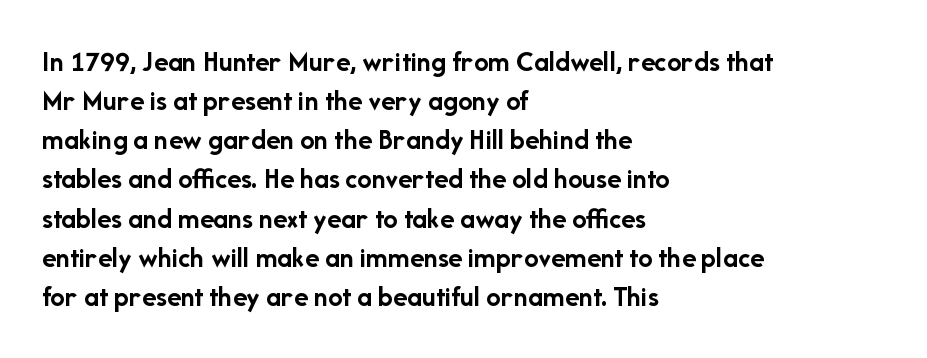
The image shows 29 px semibold sans-serif type, upright; set left-aligned, normal line spacing (1.35x), normal letter spacing, not underlined; low stroke contrast and a medium x-height.
